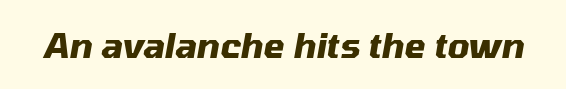
Notice how the stems are inclined rather than vertical — that's the hallmark of italics. The foot of each line stays bare and open. Bold? Absolutely — the strokes are thick and heavy. The type is set solid horizontally, with unmodified tracking. The passage shown is typed in a proportional face where columns would drift.
